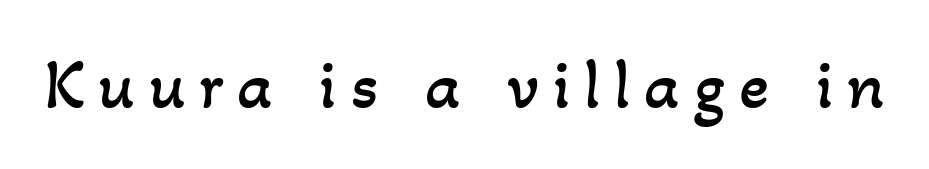
Q: Is the text bold? A: No.
Q: Is the text underlined? A: No.
Q: Is the spacing between letters normal or unusually wide? A: Unusually wide.
Q: Width (condensed, normal, or wide)? A: Normal.
Q: Stroke contrast? A: Low.
Q: x-height? A: Small.
Q: Monospaced? A: No.
